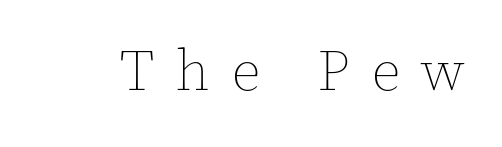
{"italic": "no", "bold": "no", "weight": "thin", "width": "normal", "x_height": "medium", "monospaced": "no", "underline": "no", "letter_spacing": "wide", "letter_spacing_em": 0.38, "glyph_px": 57}
